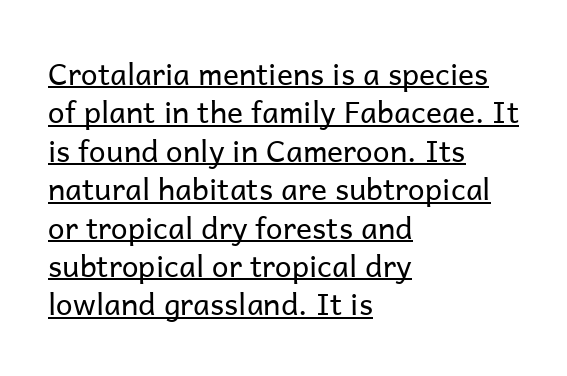
The image shows 30 px regular-weight sans-serif type, upright; set left-aligned, normal line spacing (1.28x), normal letter spacing, underlined; low stroke contrast and a medium x-height.
